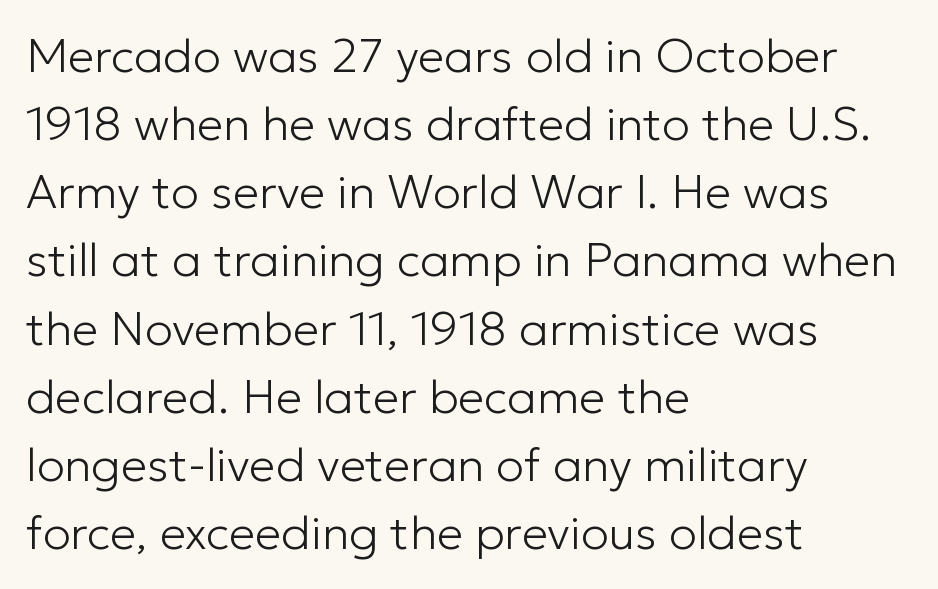
{"serif": "no", "italic": "no", "bold": "no", "weight": "light", "width": "normal", "stroke_contrast": "low", "x_height": "medium", "monospaced": "no", "underline": "no", "align": "left", "line_spacing": "normal", "line_spacing_ratio": 1.45, "letter_spacing": "normal", "letter_spacing_em": 0.0, "glyph_px": 47}
